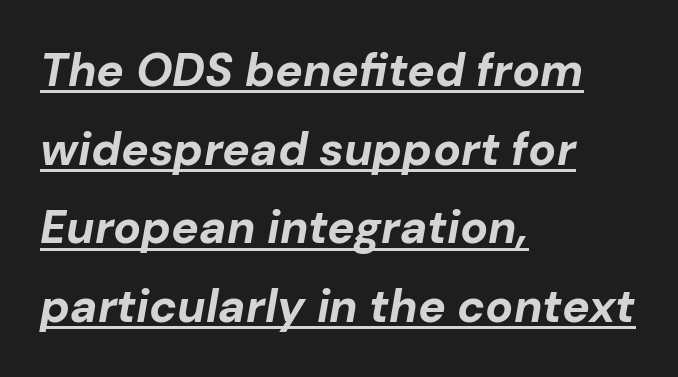
{"italic": "yes", "lean": "right", "slant_degrees": 10, "bold": "yes", "weight": "bold", "width": "normal", "stroke_contrast": "low", "x_height": "medium", "monospaced": "no", "underline": "yes", "align": "left", "line_spacing_ratio": 1.71, "letter_spacing": "normal", "letter_spacing_em": 0.0, "glyph_px": 46}
